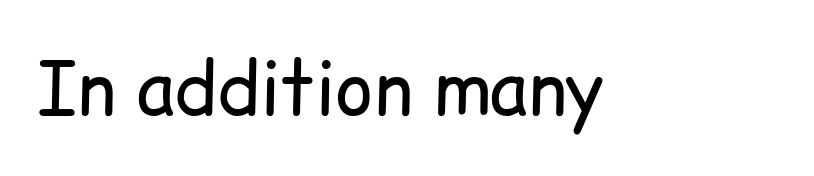
Notice how the stems are strictly vertical — no italics here. There is no visible air inserted between adjacent glyphs. Look at the bottom of the vertical strokes: they stop flat, with no serifs. The font is comparable to plain body text, perhaps lighter. Anything drawn beneath the words? Only blank space.
